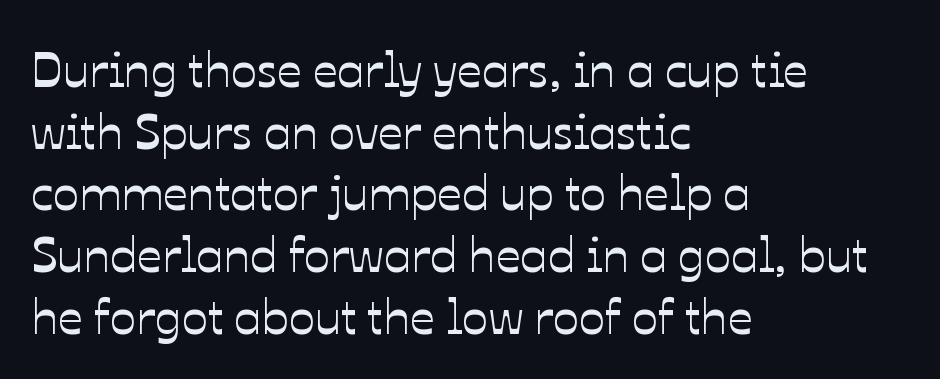
The image shows 49 px text type, upright; set left-aligned, normal line spacing (1.26x), normal letter spacing, not underlined; low stroke contrast and a medium x-height.
